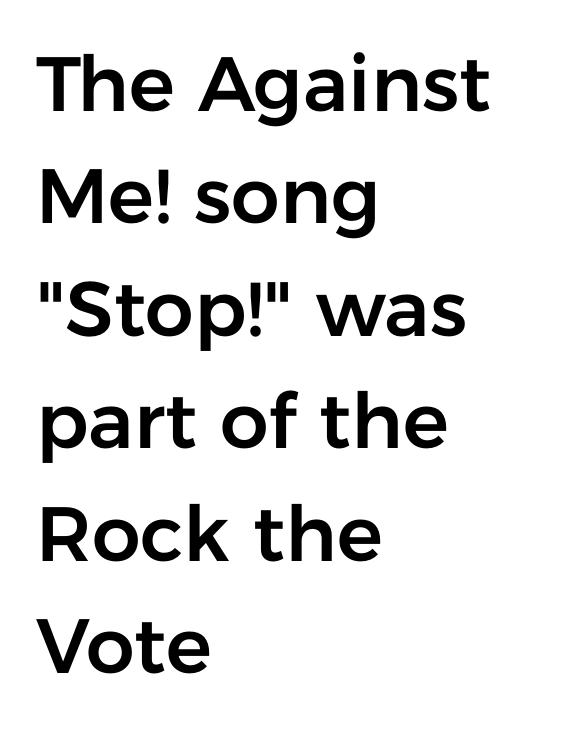
Q: Is the text italic (slanted)? A: No, it is upright.
Q: Is the typeface a serif or a sans-serif typeface? A: Sans-serif.
Q: Is the text underlined? A: No.
Q: How is the paragraph aligned? A: Left-aligned.
Q: Is the spacing between letters normal or unusually wide? A: Normal.
Q: Is the spacing between lines tight, normal or loose? A: Normal.
Q: Width (condensed, normal, or wide)? A: Normal.
Q: Stroke contrast? A: Low.
Q: x-height? A: Medium.
Q: Monospaced? A: No.
